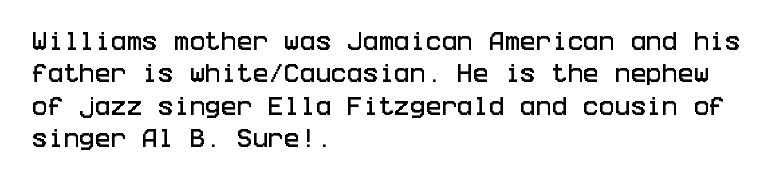
{"italic": "no", "underline": "no", "align": "left", "line_spacing": "normal", "line_spacing_ratio": 1.54, "letter_spacing": "normal", "letter_spacing_em": 0.0, "glyph_px": 21}
